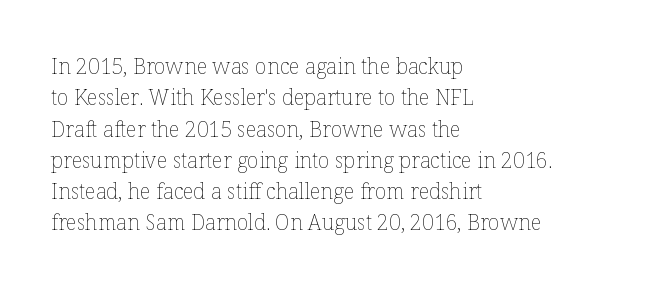
The image shows 21 px text type, upright; set left-aligned, normal line spacing (1.49x), normal letter spacing, not underlined.
